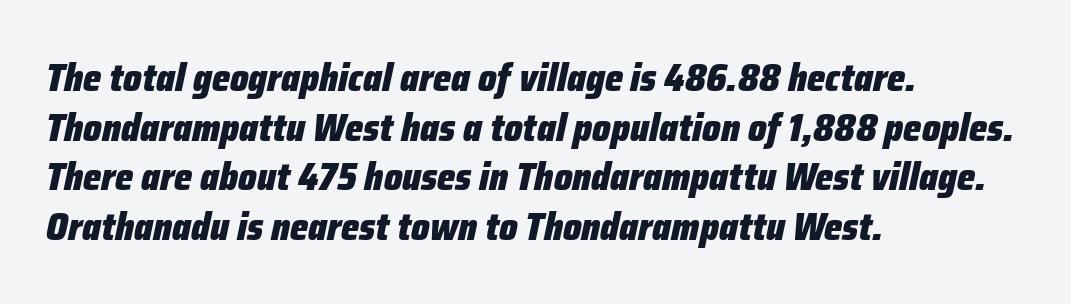
Q: Is the text bold? A: Yes.
Q: Is the text italic (slanted)? A: Yes, it leans right by about 12 degrees.
Q: Is the text underlined? A: No.
Q: How is the paragraph aligned? A: Left-aligned.
Q: Is the spacing between letters normal or unusually wide? A: Normal.
Q: Is the spacing between lines tight, normal or loose? A: Normal.
Q: Width (condensed, normal, or wide)? A: Condensed.
Q: Stroke contrast? A: Low.
Q: x-height? A: Medium.
Q: Monospaced? A: No.
